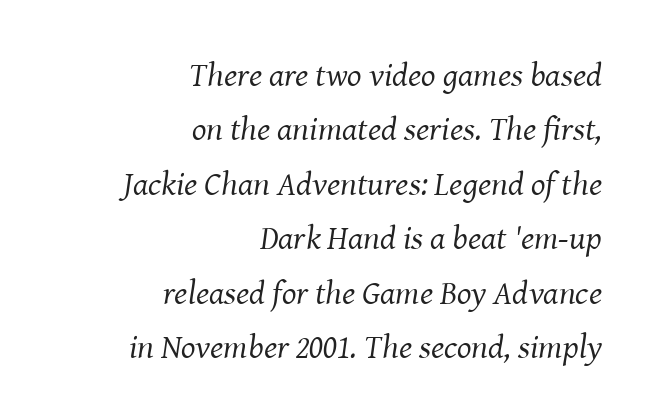
The rendering applies a slant to the glyphs. These lines are rendered in a variable-pitch font. Heaviness? Minimal to ordinary, like unemphasized prose. Descenders hang freely into open space.
